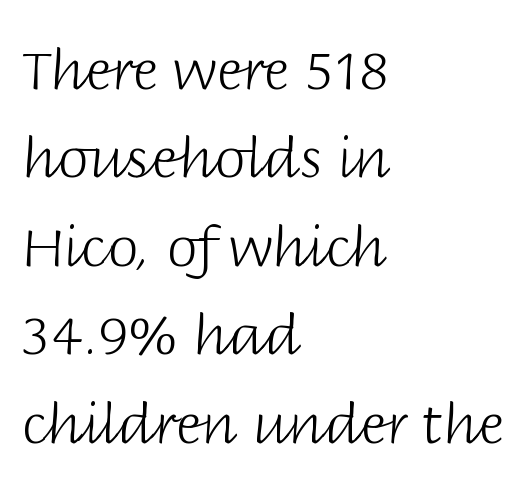
This rendering employs a face without finishing strokes, i.e., a sans-serif. Decoration check: the copy has no underline. The space between consecutive lines is moderate. Is the type heavy? It reads as light-to-regular instead. The horizontal fit of the characters is conventional and even. Nope, not italic — everything's standing straight.
